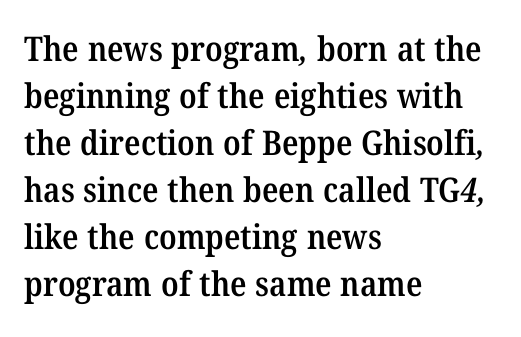
{"serif": "yes", "bold": "semi", "weight": "semibold", "width": "normal", "stroke_contrast": "medium", "x_height": "medium", "monospaced": "no", "underline": "no", "align": "left", "line_spacing": "normal", "line_spacing_ratio": 1.38, "letter_spacing": "normal", "letter_spacing_em": 0.0, "glyph_px": 34}
